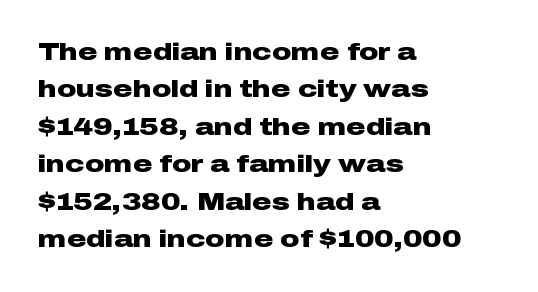
Q: Is the text bold? A: Yes.
Q: Is the text italic (slanted)? A: No, it is upright.
Q: Is the text underlined? A: No.
Q: How is the paragraph aligned? A: Left-aligned.
Q: Is the spacing between letters normal or unusually wide? A: Normal.
Q: Is the spacing between lines tight, normal or loose? A: Normal.
